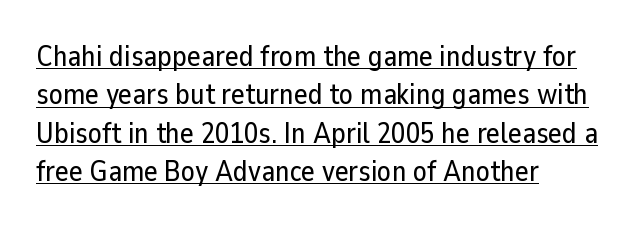
Q: Is the text italic (slanted)? A: No, it is upright.
Q: Is the typeface a serif or a sans-serif typeface? A: Sans-serif.
Q: Is the text underlined? A: Yes.
Q: How is the paragraph aligned? A: Left-aligned.
Q: Is the spacing between letters normal or unusually wide? A: Normal.
Q: Is the spacing between lines tight, normal or loose? A: Normal.
Q: Width (condensed, normal, or wide)? A: Normal.
Q: Stroke contrast? A: Low.
Q: x-height? A: Medium.
Q: Monospaced? A: No.
